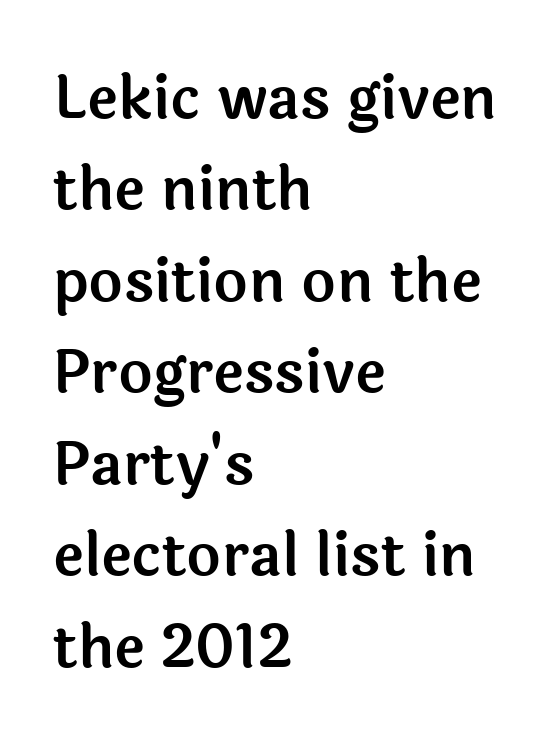
{"serif": "no", "italic": "no", "width": "normal", "x_height": "medium", "monospaced": "no", "underline": "no", "align": "left", "line_spacing": "normal", "line_spacing_ratio": 1.55, "letter_spacing": "normal", "letter_spacing_em": 0.0, "glyph_px": 59}
